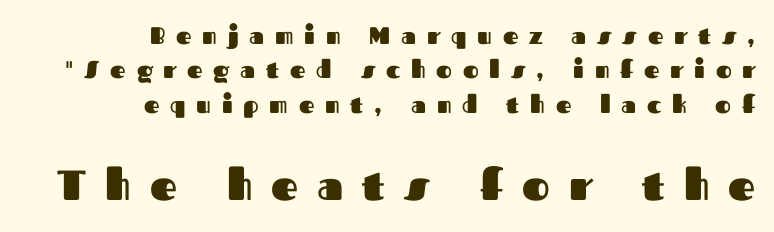
The image shows 42 px heavy sans-serif type, upright; set right-aligned, normal line spacing (1.43x), unusually wide letter spacing (+0.45 em), not underlined; the second (bottom) block is 1.75x larger; medium stroke contrast and a medium x-height.
